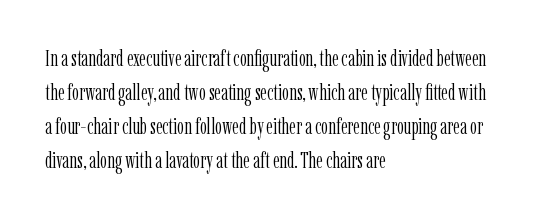
{"italic": "no", "bold": "no", "underline": "no", "align": "left", "line_spacing": "normal", "line_spacing_ratio": 1.55, "letter_spacing": "normal", "letter_spacing_em": 0.0, "glyph_px": 22}
